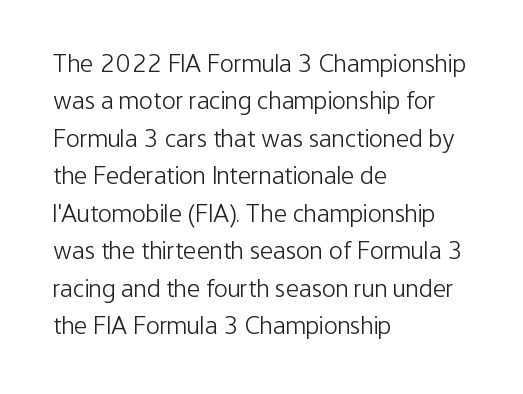
{"italic": "no", "bold": "no", "underline": "no", "align": "left", "line_spacing": "normal", "line_spacing_ratio": 1.44, "letter_spacing": "normal", "letter_spacing_em": 0.0, "glyph_px": 26}
